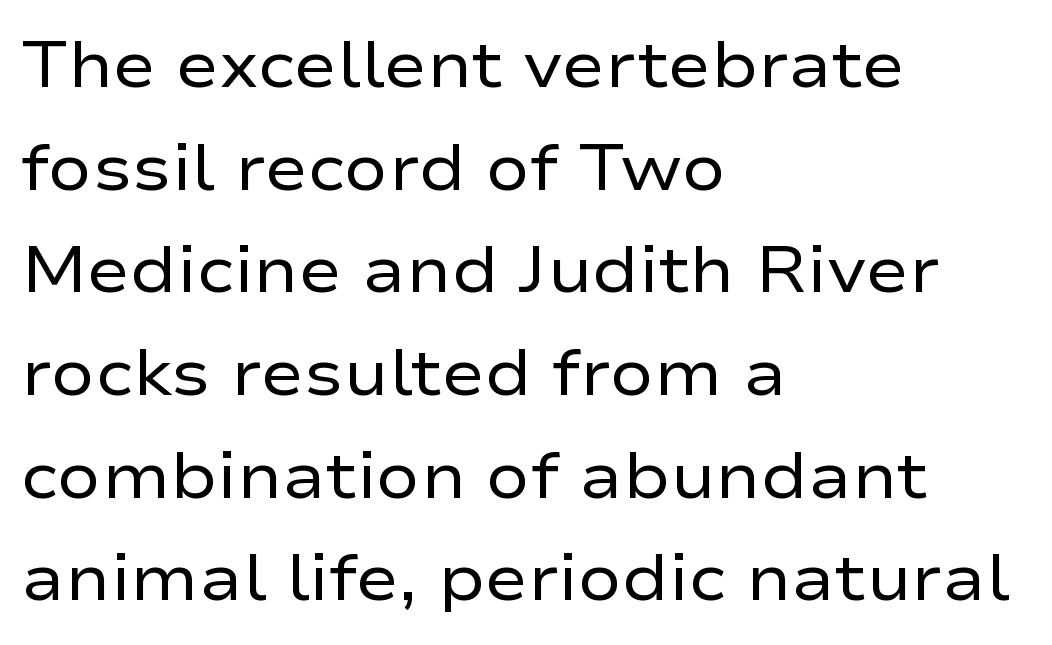
The image shows 65 px regular-weight, wide sans-serif type, upright; set left-aligned, normal line spacing (1.58x), normal letter spacing, not underlined; low stroke contrast and a medium x-height.
